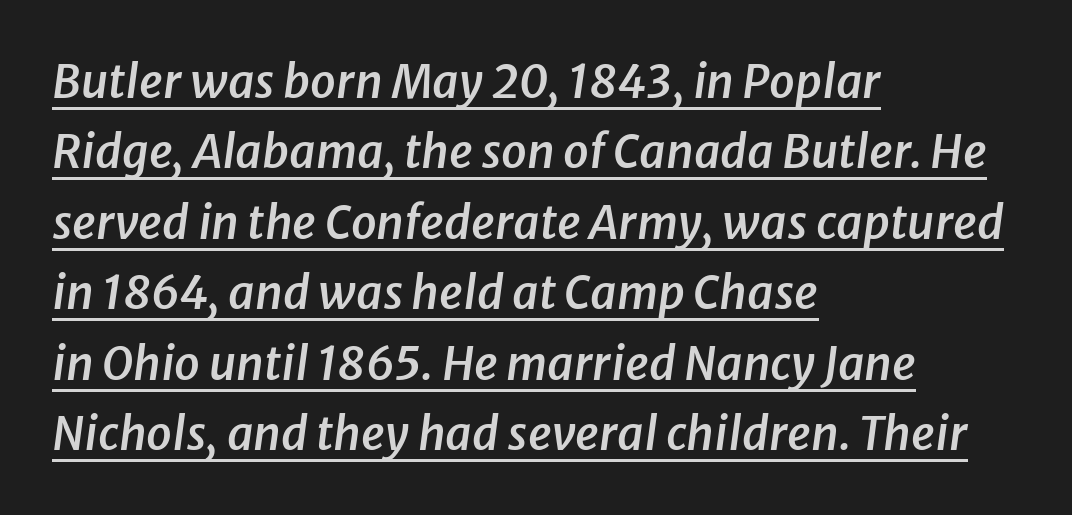
{"italic": "yes", "lean": "right", "slant_degrees": 8, "bold": "semi", "weight": "semibold", "width": "normal", "stroke_contrast": "low", "x_height": "medium", "monospaced": "no", "underline": "yes", "align": "left", "line_spacing": "normal", "line_spacing_ratio": 1.53, "letter_spacing": "normal", "letter_spacing_em": 0.0, "glyph_px": 46}
